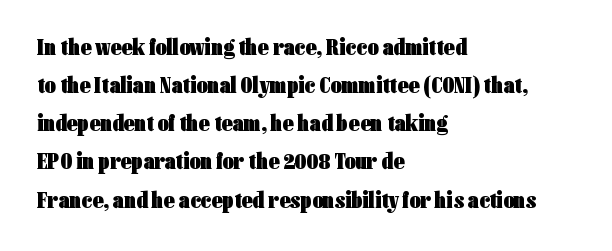
The image shows 24 px bold type, upright; set left-aligned, normal line spacing (1.59x), normal letter spacing, not underlined.
